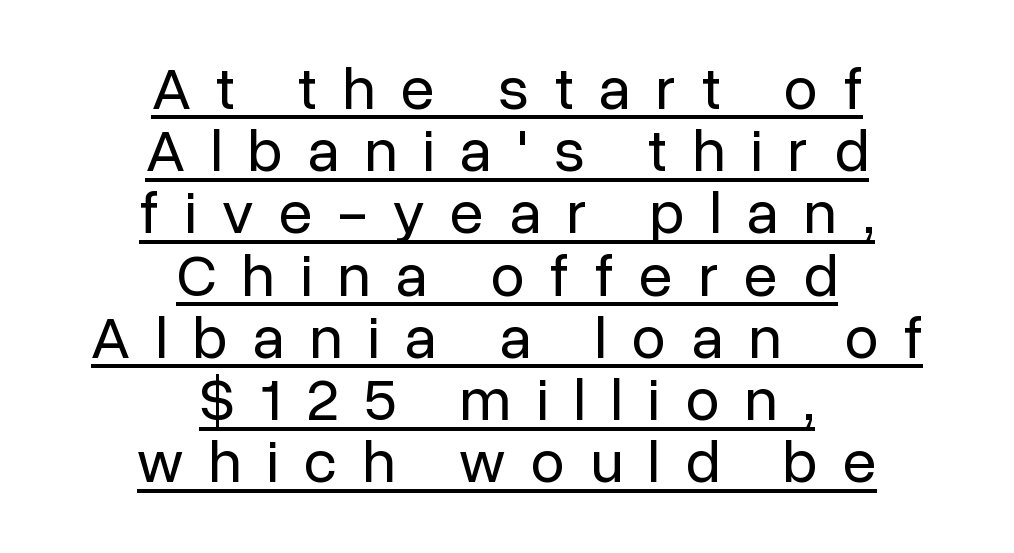
Spacing between characters has been opened up far beyond the box default. Note the varied advance widths — an 'i' is clearly narrower than an 'm'. I'd call this a sans setting — the letters go barefoot. No chunkiness to these letters — they're not bold. Reading down the block, each line starts at a different indent, mirrored at its end.
